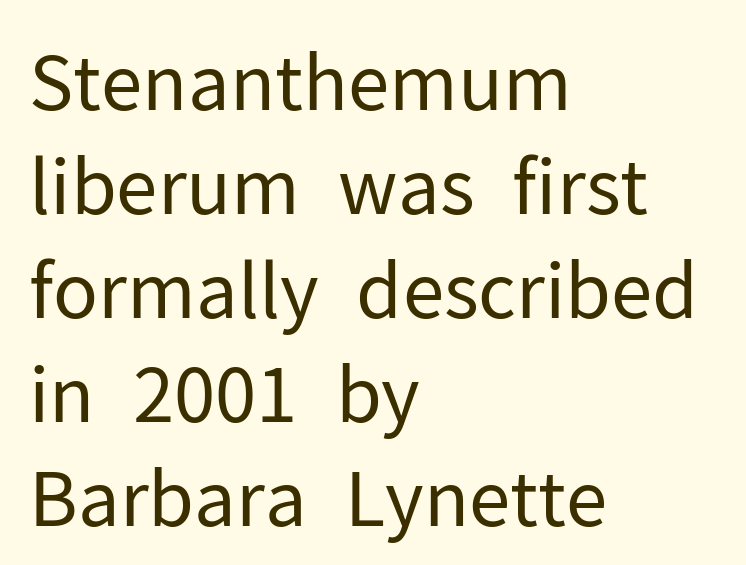
The image shows 76 px regular-weight sans-serif type, upright; set left-aligned, normal line spacing (1.37x), normal letter spacing, not underlined; low stroke contrast and a medium x-height.
